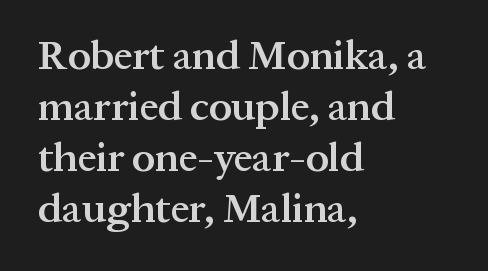
Each word holds together tightly as a unit, with standard inter-letter gaps. The specimen omits any rule beneath the text block's lines. The rag falls on the right side of this text block. The strokes are fattened partway — semibold, not bold. Nope, not italic — everything's standing straight. The rendering uses natural spacing where letterforms have individual widths.
